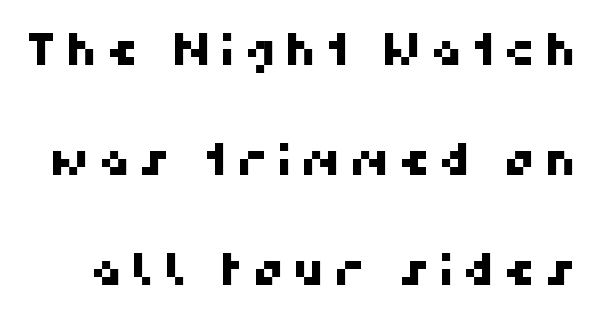
Each row of text sits above clean, open space. Does the type have serifs? No, each stem ends abruptly. Here the designer chose a conventional face with non-uniform glyph widths. Notice the wide empty band between every row — that's loose leading.
